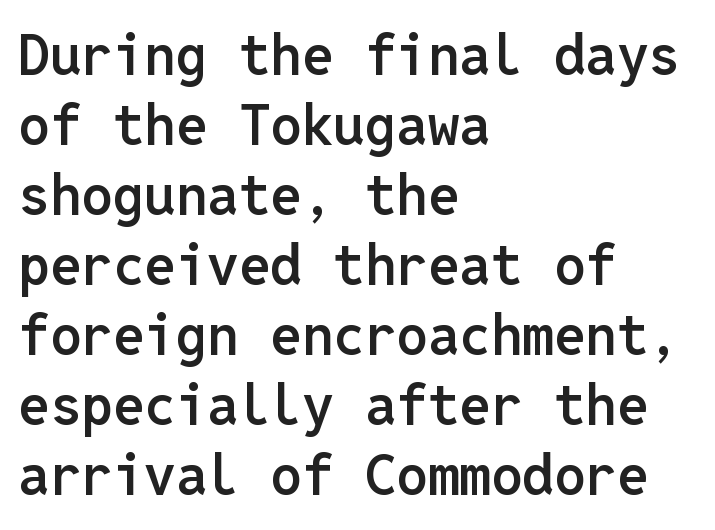
Q: Is the text bold? A: Semi-bold.
Q: Is the text italic (slanted)? A: No, it is upright.
Q: Is the typeface a serif or a sans-serif typeface? A: Sans-serif.
Q: Is the text underlined? A: No.
Q: How is the paragraph aligned? A: Left-aligned.
Q: Is the spacing between letters normal or unusually wide? A: Normal.
Q: Is the spacing between lines tight, normal or loose? A: Normal.
Q: Width (condensed, normal, or wide)? A: Normal.
Q: Stroke contrast? A: Low.
Q: x-height? A: Medium.
Q: Monospaced? A: Yes.
